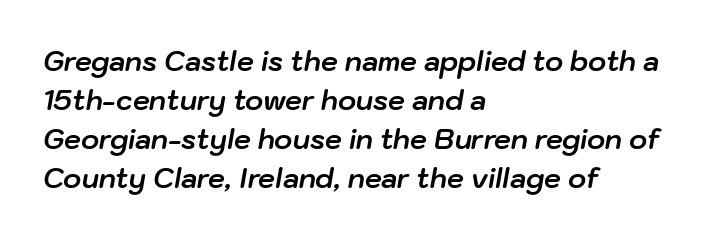
Q: Is the text bold? A: Yes.
Q: Is the text italic (slanted)? A: Yes, it leans right by about 10 degrees.
Q: Is the text underlined? A: No.
Q: How is the paragraph aligned? A: Left-aligned.
Q: Is the spacing between letters normal or unusually wide? A: Normal.
Q: Is the spacing between lines tight, normal or loose? A: Normal.
